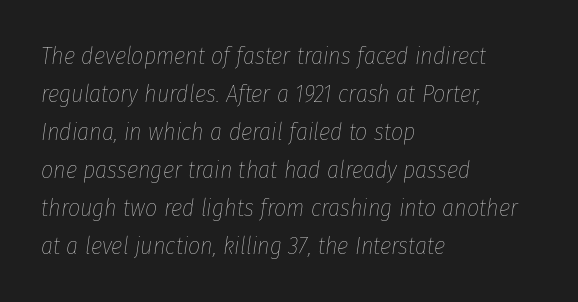
Q: Is the text bold? A: No.
Q: Is the text italic (slanted)? A: Yes, it leans right by about 8 degrees.
Q: Is the text underlined? A: No.
Q: How is the paragraph aligned? A: Left-aligned.
Q: Is the spacing between letters normal or unusually wide? A: Normal.
Q: Is the spacing between lines tight, normal or loose? A: Normal.
